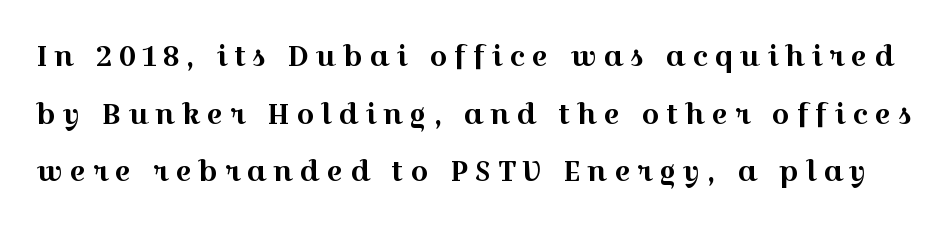
The image shows 28 px wide serif type, upright; set loose line spacing (2.06x), unusually wide letter spacing (+0.24 em), not underlined; a medium x-height.
